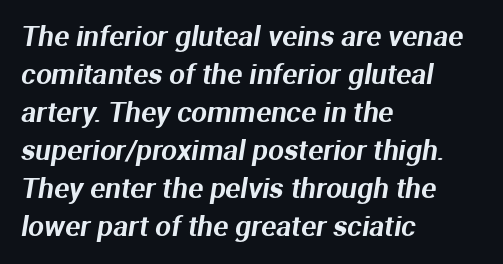
Look at the tracking — it's just the regular setting, nothing added. The space directly below the letters is spotless. These lines are rendered in a variable-pitch font. Note: no serifs on the glyphs. A classic flush-left, rag-right setting is used for this passage.
